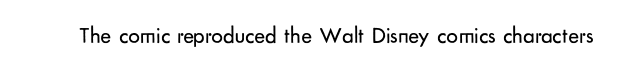
{"italic": "no", "bold": "no", "underline": "no", "letter_spacing": "normal", "letter_spacing_em": 0.0, "glyph_px": 23}
